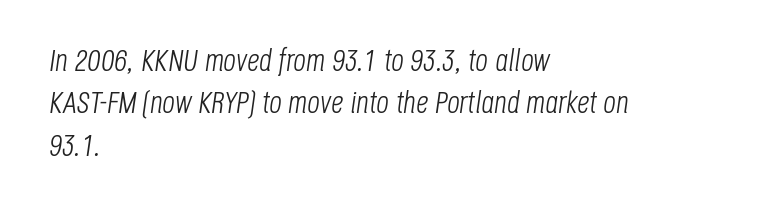
{"italic": "yes", "lean": "right", "slant_degrees": 8, "bold": "no", "weight": "light", "width": "condensed", "stroke_contrast": "low", "x_height": "large", "monospaced": "no", "underline": "no", "align": "left", "line_spacing": "normal", "line_spacing_ratio": 1.37, "letter_spacing": "normal", "letter_spacing_em": 0.0, "glyph_px": 31}
